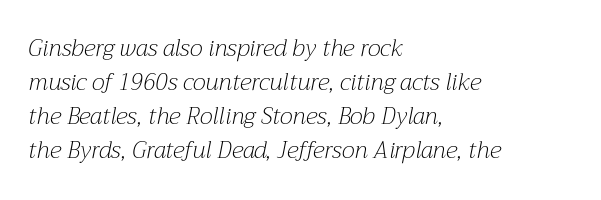
{"italic": "yes", "lean": "right", "slant_degrees": 12, "bold": "no", "underline": "no", "align": "left", "line_spacing": "normal", "line_spacing_ratio": 1.48, "letter_spacing": "normal", "letter_spacing_em": 0.0, "glyph_px": 23}
